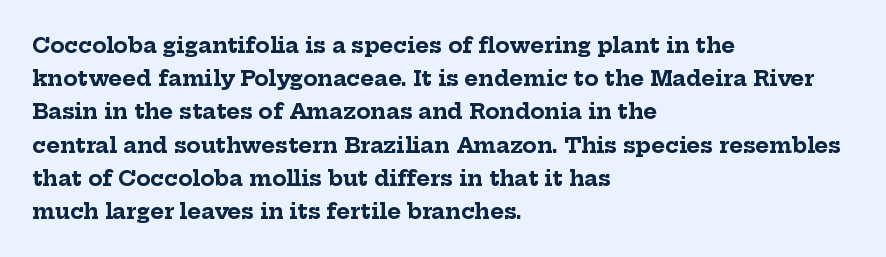
Q: Is the text bold? A: Yes.
Q: Is the text italic (slanted)? A: No, it is upright.
Q: Is the text underlined? A: No.
Q: How is the paragraph aligned? A: Left-aligned.
Q: Is the spacing between letters normal or unusually wide? A: Normal.
Q: Is the spacing between lines tight, normal or loose? A: Normal.
